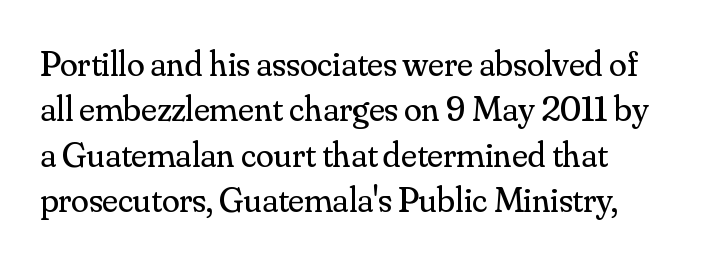
Q: Is the text bold? A: No.
Q: Is the text italic (slanted)? A: No, it is upright.
Q: Is the typeface a serif or a sans-serif typeface? A: Serif.
Q: Is the text underlined? A: No.
Q: Is the spacing between letters normal or unusually wide? A: Normal.
Q: Is the spacing between lines tight, normal or loose? A: Normal.
Q: Width (condensed, normal, or wide)? A: Normal.
Q: Stroke contrast? A: Medium.
Q: x-height? A: Small.
Q: Monospaced? A: No.
